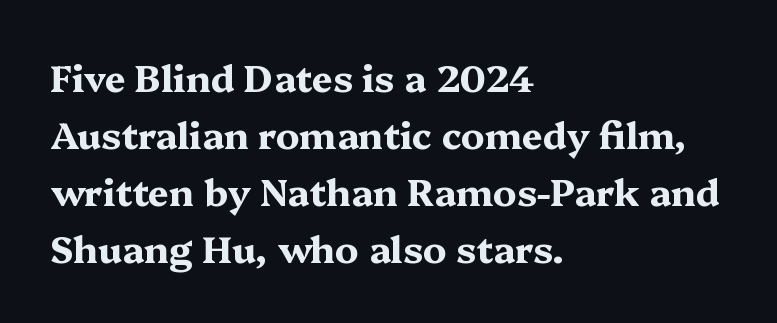
{"serif": "yes", "italic": "no", "bold": "yes", "weight": "bold", "width": "wide", "stroke_contrast": "medium", "x_height": "medium", "monospaced": "no", "underline": "no", "align": "left", "line_spacing": "normal", "line_spacing_ratio": 1.54, "letter_spacing": "normal", "letter_spacing_em": 0.0, "glyph_px": 37}
